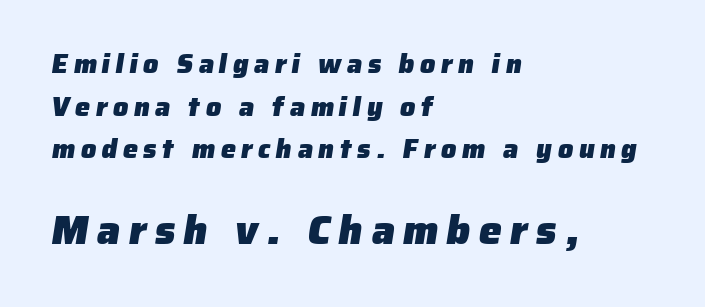
Q: Is the text bold? A: Yes.
Q: Is the typeface a serif or a sans-serif typeface? A: Sans-serif.
Q: Is the text underlined? A: No.
Q: How is the paragraph aligned? A: Left-aligned.
Q: Is the spacing between letters normal or unusually wide? A: Unusually wide.
Q: Is the spacing between lines tight, normal or loose? A: Normal.
Q: Which block of text is set in a larger size, the first (top) or the second (bottom)? A: The second (bottom) one.
Q: Width (condensed, normal, or wide)? A: Normal.
Q: Stroke contrast? A: Low.
Q: x-height? A: Medium.
Q: Monospaced? A: No.
